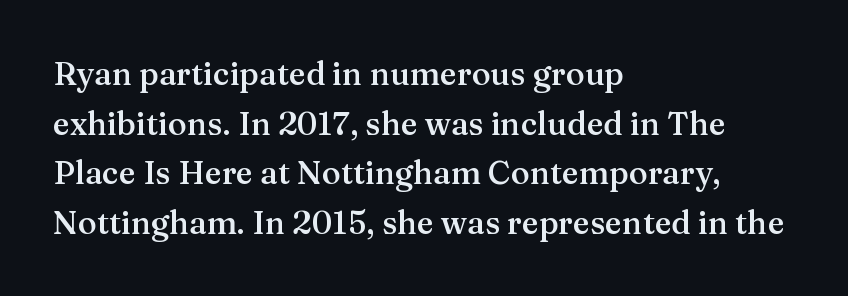
Heft: intermediate — a semibold. Look at the bottom of the vertical strokes: they flare into serifs here. Notice how the passage keeps a crisp vertical edge on the left only. Do the characters align in a grid? No, the font is proportional.
